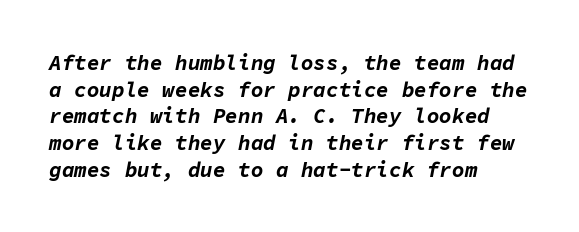
The typesetting leans heavy: a genuine bold. These lines stack with their left ends in a neat column. The face used here has a pronounced slope to its letters. Only glyphs here, with clear space below each row.
